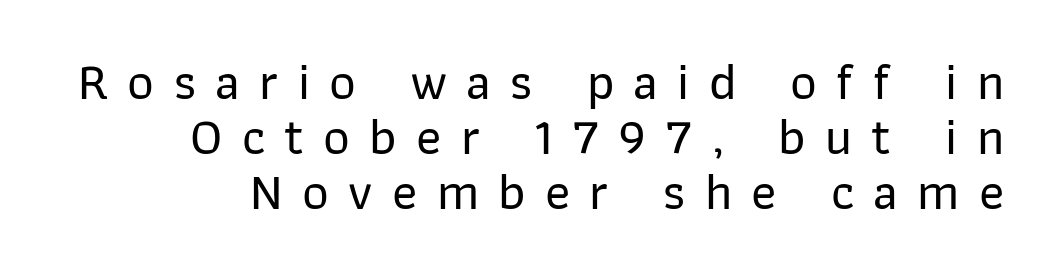
{"serif": "no", "italic": "no", "width": "normal", "stroke_contrast": "low", "x_height": "medium", "monospaced": "no", "underline": "no", "align": "right", "line_spacing": "tight", "line_spacing_ratio": 1.06, "letter_spacing": "wide", "letter_spacing_em": 0.37, "glyph_px": 52}
